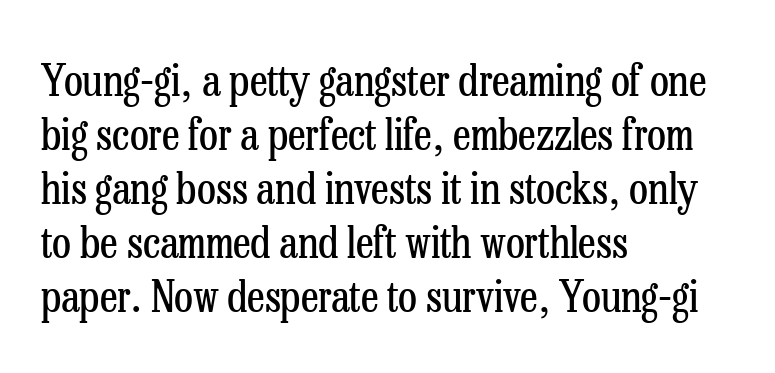
Q: Is the text bold? A: No.
Q: Is the text italic (slanted)? A: No, it is upright.
Q: Is the typeface a serif or a sans-serif typeface? A: Serif.
Q: Is the text underlined? A: No.
Q: How is the paragraph aligned? A: Left-aligned.
Q: Is the spacing between letters normal or unusually wide? A: Normal.
Q: Width (condensed, normal, or wide)? A: Condensed.
Q: Stroke contrast? A: Low.
Q: x-height? A: Medium.
Q: Monospaced? A: No.
